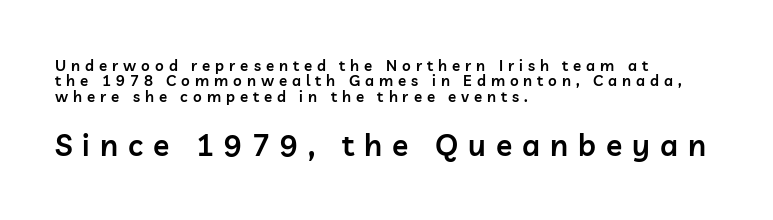
Q: Is the text bold? A: Semi-bold.
Q: Is the text italic (slanted)? A: No, it is upright.
Q: Is the typeface a serif or a sans-serif typeface? A: Sans-serif.
Q: Is the text underlined? A: No.
Q: How is the paragraph aligned? A: Left-aligned.
Q: Is the spacing between letters normal or unusually wide? A: Unusually wide.
Q: Is the spacing between lines tight, normal or loose? A: Tight.
Q: Which block of text is set in a larger size, the first (top) or the second (bottom)? A: The second (bottom) one.
Q: Width (condensed, normal, or wide)? A: Normal.
Q: Stroke contrast? A: Low.
Q: x-height? A: Medium.
Q: Monospaced? A: No.
